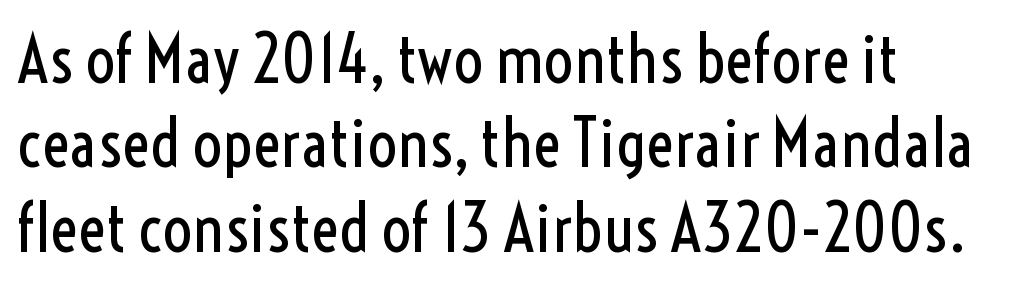
Q: Is the text bold? A: No.
Q: Is the text italic (slanted)? A: No, it is upright.
Q: Is the typeface a serif or a sans-serif typeface? A: Sans-serif.
Q: Is the text underlined? A: No.
Q: How is the paragraph aligned? A: Left-aligned.
Q: Is the spacing between letters normal or unusually wide? A: Normal.
Q: Is the spacing between lines tight, normal or loose? A: Normal.
Q: Width (condensed, normal, or wide)? A: Condensed.
Q: x-height? A: Medium.
Q: Monospaced? A: No.
